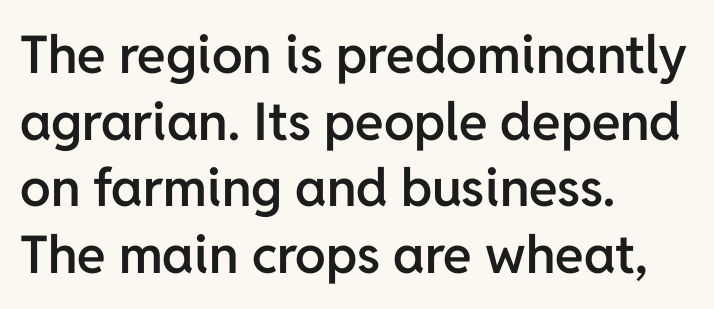
Leading matches the norm, producing a regular column. Underlining? Definitely not there. The letters are semibold — heavier than regular but short of a full bold. The font family rendered here belongs to the sans-serif group.
